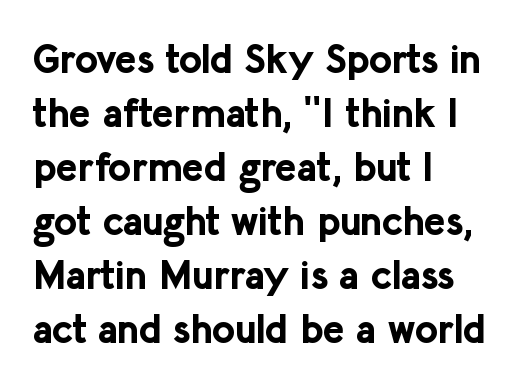
The image shows 40 px bold sans-serif type, upright; set left-aligned, normal line spacing (1.35x), normal letter spacing, not underlined; low stroke contrast and a medium x-height.
